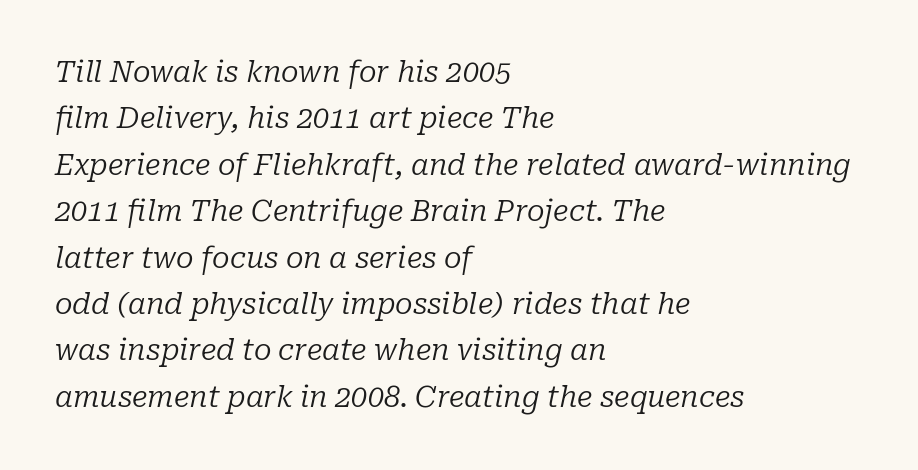
The image shows 29 px regular-weight serif type, italic (leaning right); set left-aligned, normal line spacing (1.6x), normal letter spacing, not underlined; low stroke contrast and a medium x-height.
